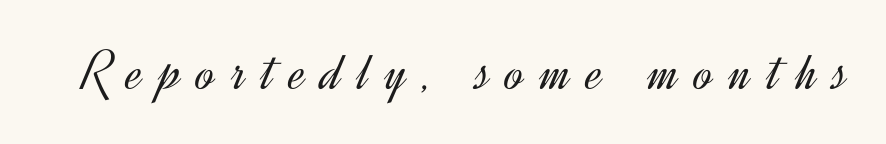
Compared with a typical body face, this is equally light or lighter still. Is this a fixed-width face? No — the glyphs have proportional, varying widths. Serifs: no, the terminals of the letterforms are clean. Inter-character spacing is expanded well beyond the font's built-in metrics. The words here are not underlined.
